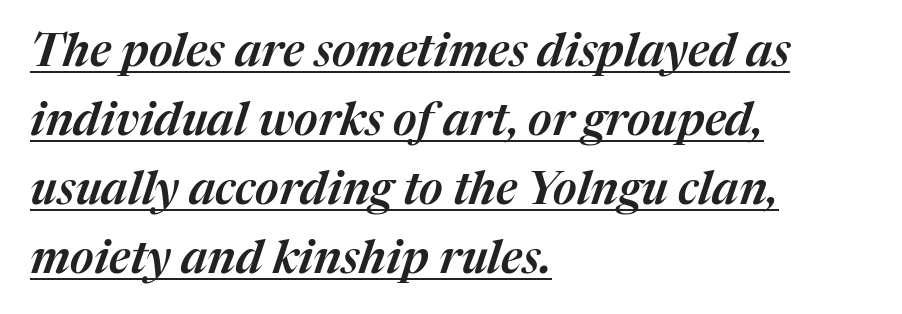
Q: Is the text italic (slanted)? A: Yes, it leans right by about 17 degrees.
Q: Is the text underlined? A: Yes.
Q: How is the paragraph aligned? A: Left-aligned.
Q: Is the spacing between letters normal or unusually wide? A: Normal.
Q: Is the spacing between lines tight, normal or loose? A: Normal.
Q: Width (condensed, normal, or wide)? A: Normal.
Q: Stroke contrast? A: Medium.
Q: x-height? A: Medium.
Q: Monospaced? A: No.
